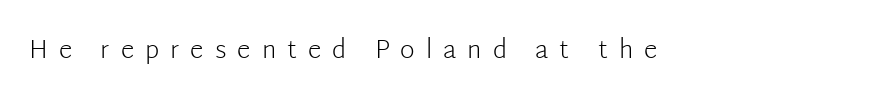
Q: Is the text bold? A: No.
Q: Is the text italic (slanted)? A: No, it is upright.
Q: Is the text underlined? A: No.
Q: Is the spacing between letters normal or unusually wide? A: Unusually wide.
